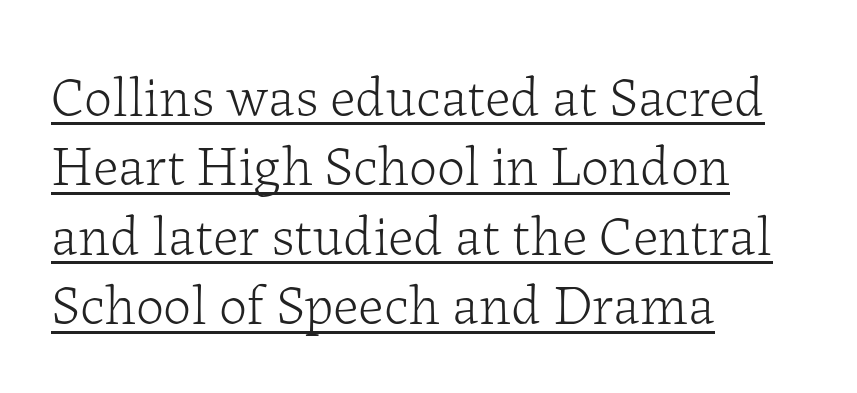
These lines are set flush left with a ragged right edge. The letterforms sit shoulder to shoulder at normal distance. Looks like regular typesetting: each glyph gets only the width it needs. A typesetter would label this face a serif. Each line of the rendering has a horizontal stroke beneath the glyphs.
